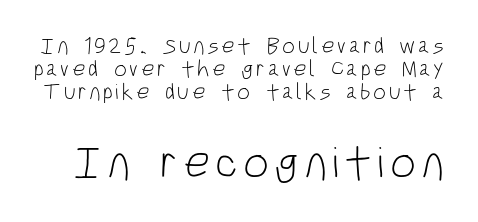
Q: Is the text bold? A: No.
Q: Is the text italic (slanted)? A: No, it is upright.
Q: Is the typeface a serif or a sans-serif typeface? A: Sans-serif.
Q: Is the text underlined? A: No.
Q: Is the spacing between lines tight, normal or loose? A: Tight.
Q: Which block of text is set in a larger size, the first (top) or the second (bottom)? A: The second (bottom) one.
Q: Width (condensed, normal, or wide)? A: Condensed.
Q: Stroke contrast? A: Low.
Q: x-height? A: Large.
Q: Monospaced? A: No.
